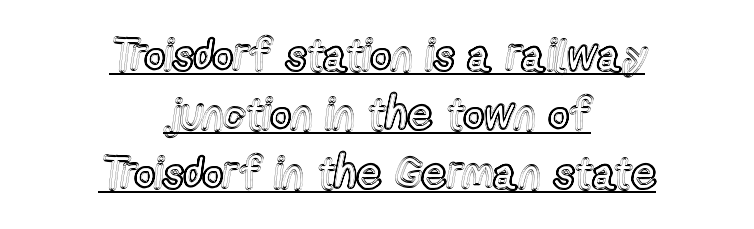
The image shows 44 px condensed type; set centered, normal line spacing (1.34x), normal letter spacing, underlined; a medium x-height.
